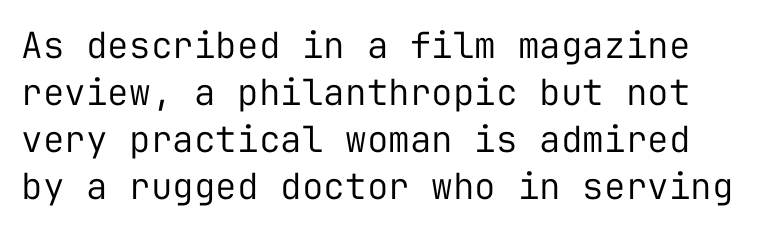
Q: Is the text bold? A: No.
Q: Is the text italic (slanted)? A: No, it is upright.
Q: Is the typeface a serif or a sans-serif typeface? A: Sans-serif.
Q: Is the text underlined? A: No.
Q: Is the spacing between letters normal or unusually wide? A: Normal.
Q: Is the spacing between lines tight, normal or loose? A: Normal.
Q: Width (condensed, normal, or wide)? A: Normal.
Q: Stroke contrast? A: Low.
Q: x-height? A: Medium.
Q: Monospaced? A: Yes.
